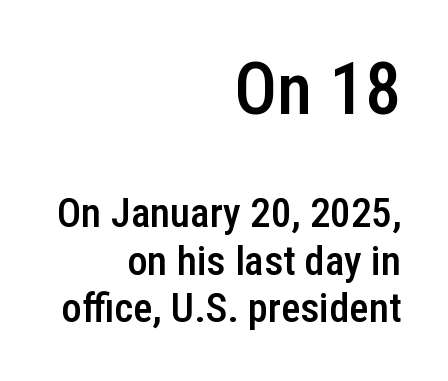
The image shows 72 px semibold, condensed sans-serif type, upright; set right-aligned, line spacing 1.16x, normal letter spacing, not underlined; the first (top) block is 1.76x larger; low stroke contrast and a medium x-height.
